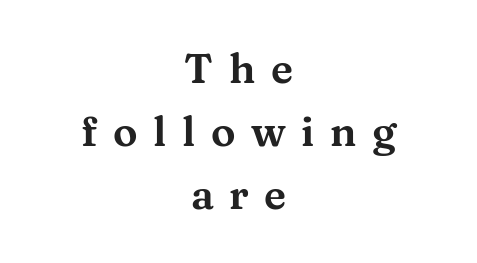
The image shows 41 px wide serif type, upright; set centered, normal line spacing (1.54x), unusually wide letter spacing (+0.38 em), not underlined; medium stroke contrast and a medium x-height.
